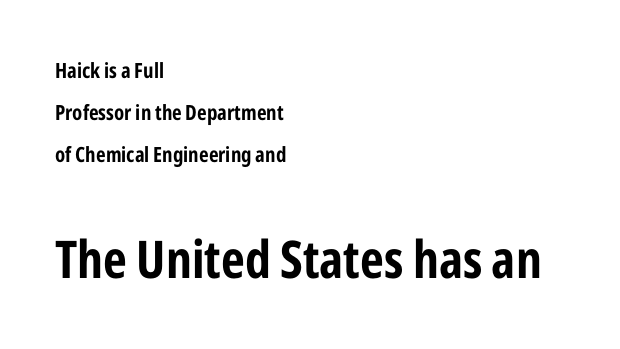
Q: Is the text bold? A: Yes.
Q: Is the text italic (slanted)? A: No, it is upright.
Q: Is the typeface a serif or a sans-serif typeface? A: Sans-serif.
Q: Is the text underlined? A: No.
Q: How is the paragraph aligned? A: Left-aligned.
Q: Is the spacing between letters normal or unusually wide? A: Normal.
Q: Is the spacing between lines tight, normal or loose? A: Loose.
Q: Which block of text is set in a larger size, the first (top) or the second (bottom)? A: The second (bottom) one.
Q: Width (condensed, normal, or wide)? A: Condensed.
Q: Stroke contrast? A: Low.
Q: x-height? A: Medium.
Q: Monospaced? A: No.
